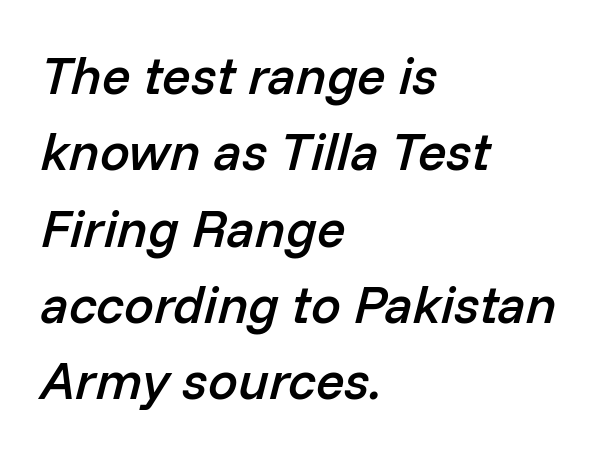
The image shows 53 px semibold type, italic (leaning right); set left-aligned, normal line spacing (1.44x), normal letter spacing, not underlined; low stroke contrast and a medium x-height.
